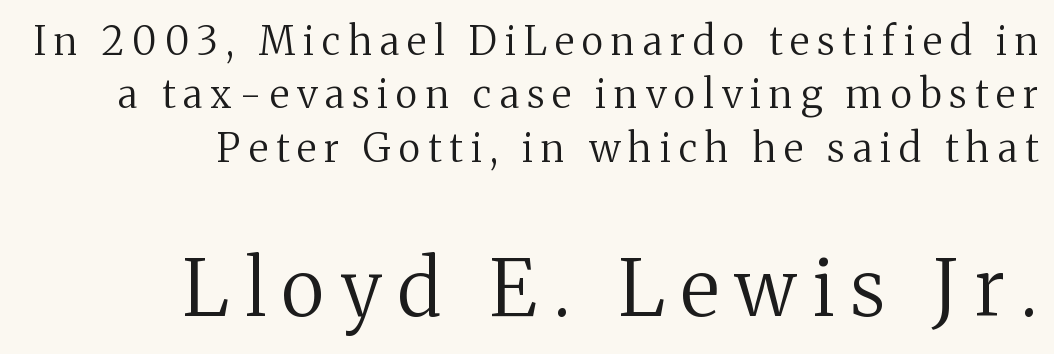
The image shows 78 px regular-weight serif type, upright; set right-aligned, normal line spacing (1.37x), unusually wide letter spacing (+0.21 em), not underlined; the second (bottom) block is 2.0x larger; medium stroke contrast and a medium x-height.
